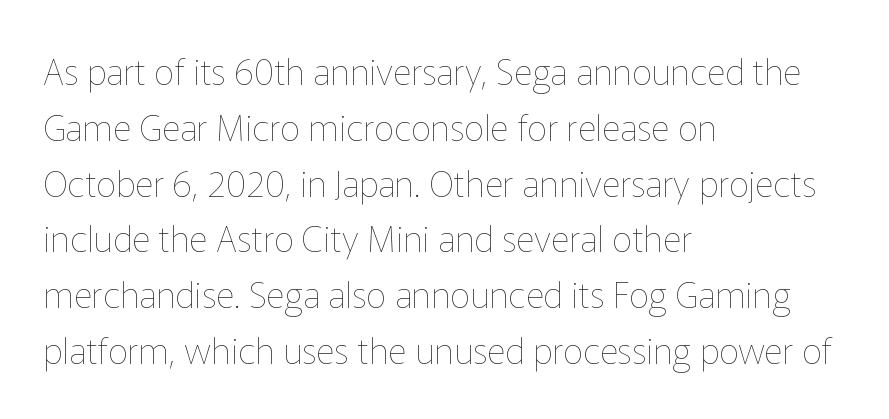
Q: Is the text bold? A: No.
Q: Is the text italic (slanted)? A: No, it is upright.
Q: Is the text underlined? A: No.
Q: How is the paragraph aligned? A: Left-aligned.
Q: Is the spacing between letters normal or unusually wide? A: Normal.
Q: Is the spacing between lines tight, normal or loose? A: Normal.
Q: Width (condensed, normal, or wide)? A: Normal.
Q: Stroke contrast? A: Low.
Q: x-height? A: Medium.
Q: Monospaced? A: No.
